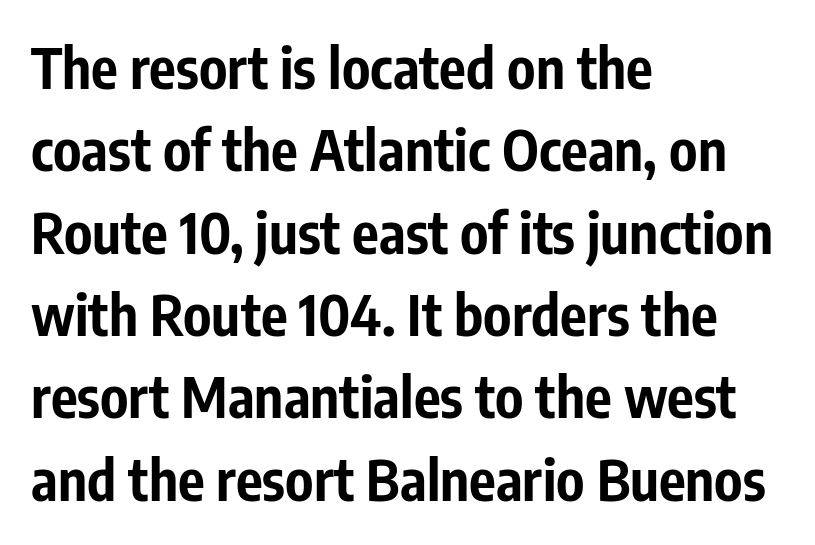
No word sits above an underline. What kind of face is this? One without serifs — a sans. The letters advance in unequal steps, a hallmark of proportional type. Tall strokes in this sample are plumb rather than angled. The rows are spaced the way most documents space them. Students, note that the glyphs here touch the page at normal intervals.
